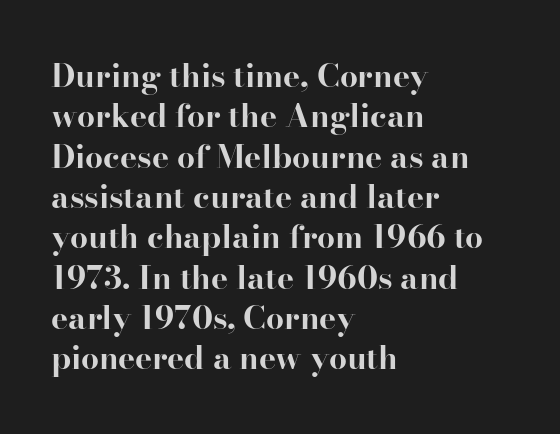
Q: Is the text bold? A: Yes.
Q: Is the text italic (slanted)? A: No, it is upright.
Q: Is the typeface a serif or a sans-serif typeface? A: Serif.
Q: Is the text underlined? A: No.
Q: How is the paragraph aligned? A: Left-aligned.
Q: Is the spacing between letters normal or unusually wide? A: Normal.
Q: Is the spacing between lines tight, normal or loose? A: Normal.
Q: Width (condensed, normal, or wide)? A: Normal.
Q: Stroke contrast? A: High.
Q: x-height? A: Small.
Q: Monospaced? A: No.
